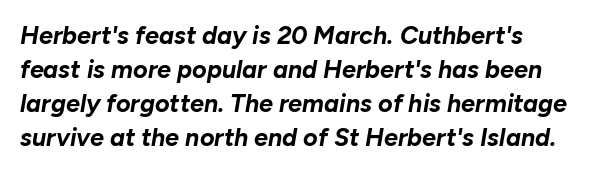
{"italic": "yes", "lean": "right", "slant_degrees": 10, "bold": "yes", "underline": "no", "line_spacing": "normal", "line_spacing_ratio": 1.36, "letter_spacing": "normal", "letter_spacing_em": 0.0, "glyph_px": 25}
